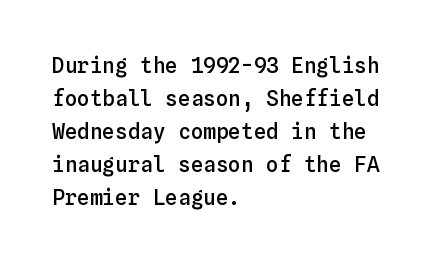
{"italic": "no", "bold": "semi", "underline": "no", "align": "left", "line_spacing": "normal", "line_spacing_ratio": 1.57, "letter_spacing": "normal", "letter_spacing_em": 0.0, "glyph_px": 21}
